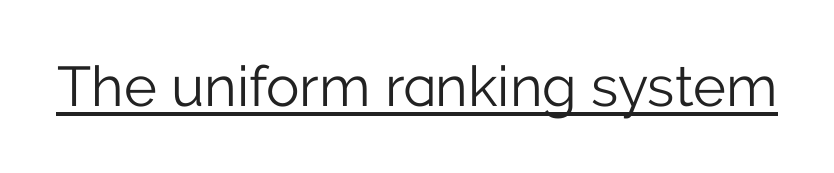
{"serif": "no", "italic": "no", "bold": "no", "weight": "light", "width": "normal", "stroke_contrast": "low", "x_height": "medium", "monospaced": "no", "underline": "yes", "letter_spacing": "normal", "letter_spacing_em": 0.0, "glyph_px": 56}
